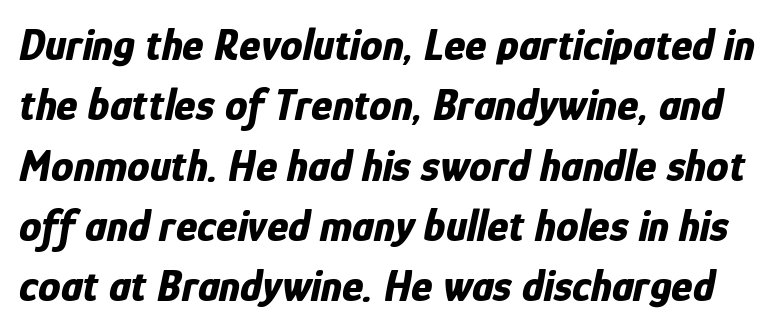
{"italic": "yes", "lean": "right", "slant_degrees": 12, "bold": "yes", "weight": "bold", "width": "condensed", "stroke_contrast": "low", "x_height": "medium", "monospaced": "no", "underline": "no", "line_spacing": "normal", "line_spacing_ratio": 1.34, "letter_spacing": "normal", "letter_spacing_em": 0.0, "glyph_px": 45}
